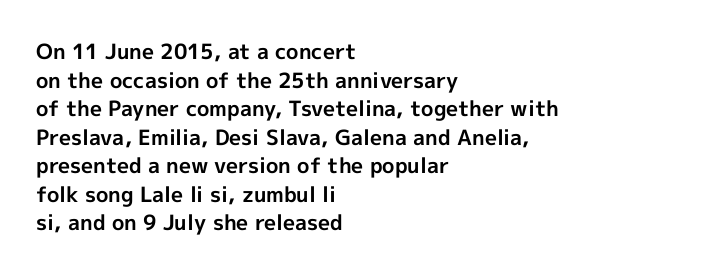
{"italic": "no", "bold": "yes", "underline": "no", "align": "left", "line_spacing": "normal", "line_spacing_ratio": 1.36, "letter_spacing": "normal", "letter_spacing_em": 0.0, "glyph_px": 21}
